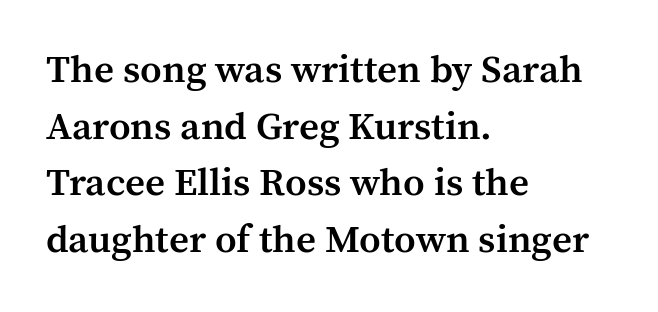
Q: Is the text bold? A: Semi-bold.
Q: Is the text italic (slanted)? A: No, it is upright.
Q: Is the typeface a serif or a sans-serif typeface? A: Serif.
Q: Is the text underlined? A: No.
Q: How is the paragraph aligned? A: Left-aligned.
Q: Is the spacing between letters normal or unusually wide? A: Normal.
Q: Is the spacing between lines tight, normal or loose? A: Normal.
Q: Width (condensed, normal, or wide)? A: Normal.
Q: Stroke contrast? A: Medium.
Q: x-height? A: Medium.
Q: Monospaced? A: No.
